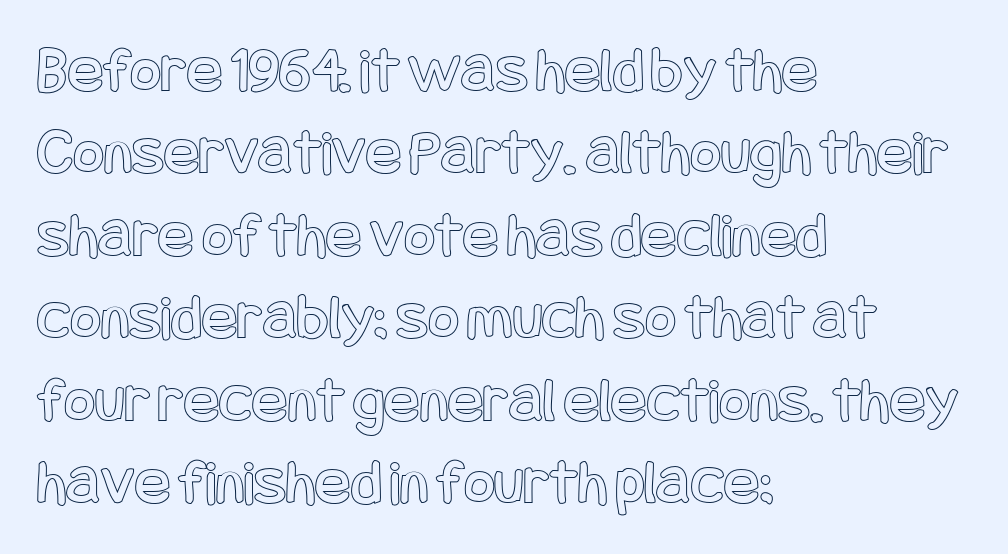
Q: Is the text italic (slanted)? A: No, it is upright.
Q: Is the text underlined? A: No.
Q: How is the paragraph aligned? A: Left-aligned.
Q: Is the spacing between letters normal or unusually wide? A: Normal.
Q: Is the spacing between lines tight, normal or loose? A: Normal.
Q: Width (condensed, normal, or wide)? A: Condensed.
Q: x-height? A: Large.
